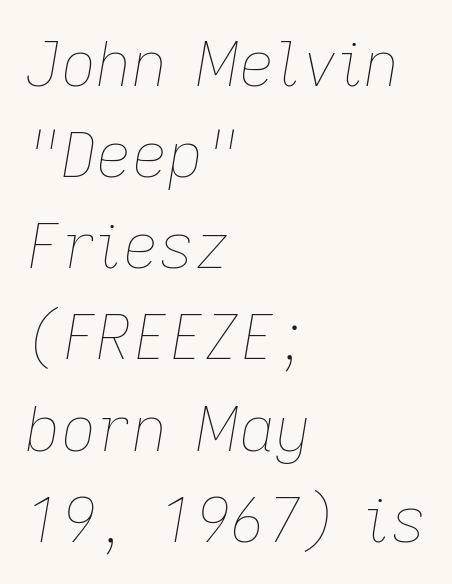
Each row of text sits above clean, open space. What's the leading like? Ordinary, nothing unusual. The font's italic variant was chosen for this text. Looks like regular typesetting: each glyph gets only the width it needs. Stems and bowls with no extra thickness — not bold.
